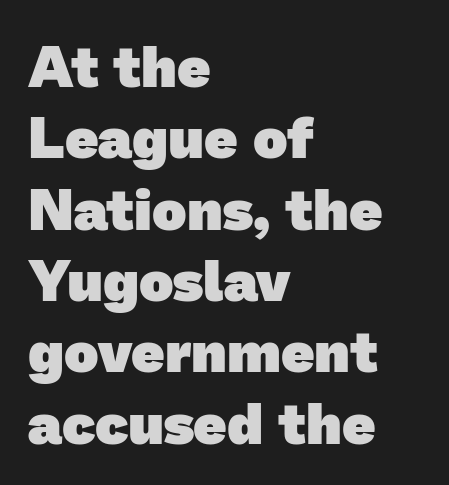
The gap between lines stays unmarked. Casual observation: everything's shoved over to the left. The passage shown is typeset with a sans-serif family. Stroke thickness is high; the sample reads as a true bold. Do the characters align in a grid? No, the font is proportional. Look at the tracking — it's just the regular setting, nothing added.
